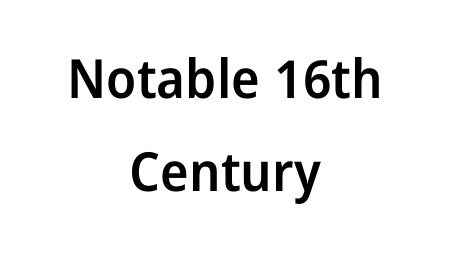
You can tell from the bare stems that sans-serif type was used. Heft: intermediate — a semibold. Quick note: not italic, upright. Leftover space on each line is divided equally before and after the words. Inter-character spacing is left at the font's built-in metrics.
